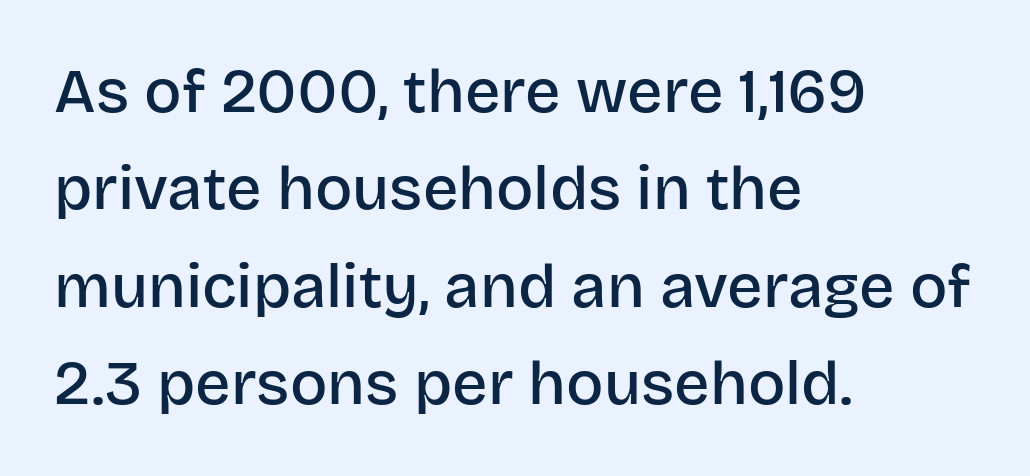
Q: Is the text bold? A: Semi-bold.
Q: Is the text italic (slanted)? A: No, it is upright.
Q: Is the typeface a serif or a sans-serif typeface? A: Sans-serif.
Q: Is the text underlined? A: No.
Q: How is the paragraph aligned? A: Left-aligned.
Q: Is the spacing between letters normal or unusually wide? A: Normal.
Q: Is the spacing between lines tight, normal or loose? A: Normal.
Q: Width (condensed, normal, or wide)? A: Normal.
Q: Stroke contrast? A: Low.
Q: x-height? A: Large.
Q: Monospaced? A: No.
